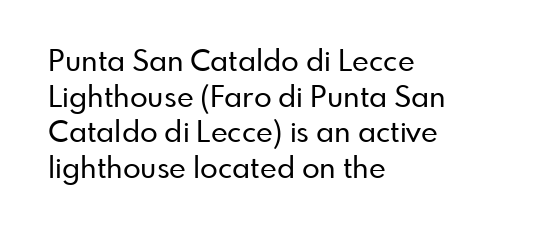
The letters advance in unequal steps, a hallmark of proportional type. The area under the type is left untouched. Left-aligned paragraph, ragged on the right. Default kerning and tracking; the words read as compact shapes. What kind of face is this? One without serifs — a sans. The letters stand straight up with perfectly vertical stems.
